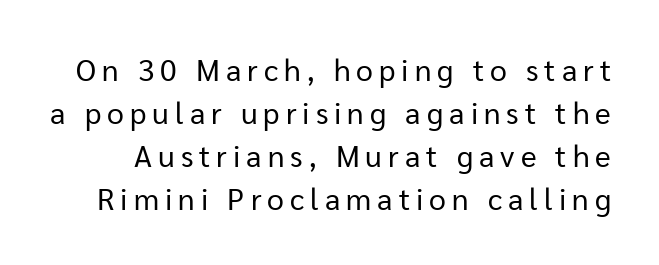
The image shows 30 px regular-weight sans-serif type, upright; set normal line spacing (1.43x), unusually wide letter spacing (+0.2 em), not underlined; low stroke contrast and a medium x-height.
